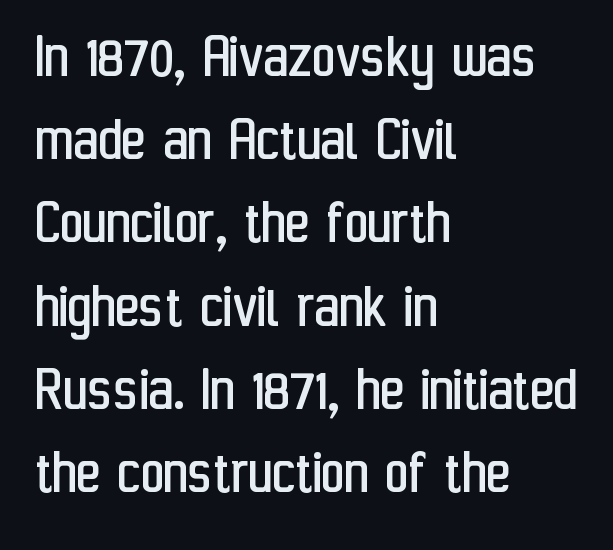
{"serif": "no", "italic": "no", "bold": "no", "weight": "regular", "width": "condensed", "stroke_contrast": "low", "x_height": "medium", "monospaced": "no", "underline": "no", "align": "left", "line_spacing": "normal", "line_spacing_ratio": 1.28, "letter_spacing": "normal", "letter_spacing_em": 0.0, "glyph_px": 65}
